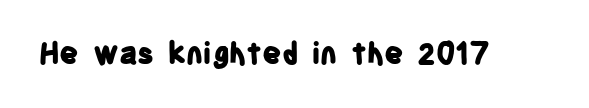
This sample uses an upright cut, with every glyph sitting square on the baseline. The foot of each line stays bare and open. The characters display no serif detailing; their extremities are plain. Heft: maximum for text — a bold. Characters follow at the spacing the type designer built in.
